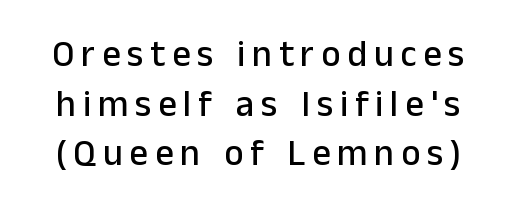
The image shows 37 px sans-serif type, upright; set normal line spacing (1.34x), not underlined; low stroke contrast and a medium x-height.
